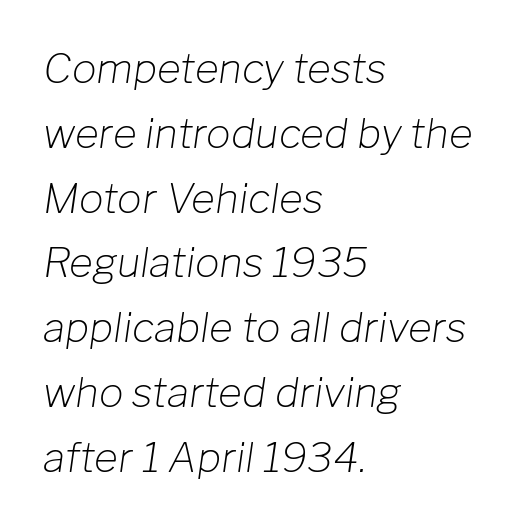
The type is set solid horizontally, with unmodified tracking. Compared with typical paragraphs, the rows here are spaced about the same. Weight: not bold — regular or lighter. Left-aligned paragraph, ragged on the right. These lines are rendered in a variable-pitch font. No word sits above an underline.
